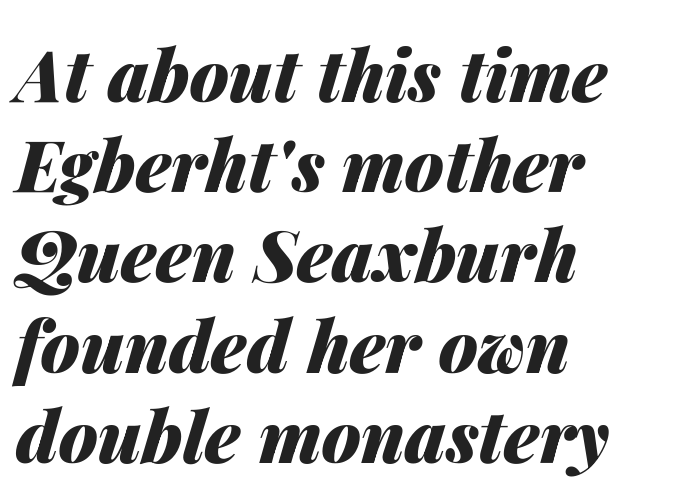
The image shows 71 px heavy type, italic (leaning right); set left-aligned, normal line spacing (1.27x), normal letter spacing, not underlined; medium stroke contrast and a medium x-height.
